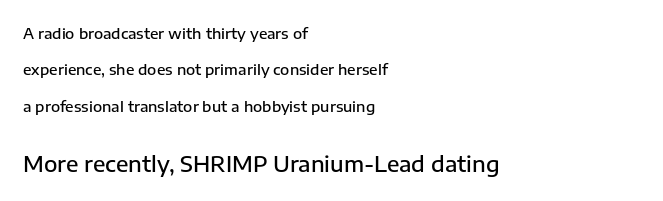
{"italic": "no", "bold": "semi", "underline": "no", "align": "left", "line_spacing": "loose", "line_spacing_ratio": 2.42, "letter_spacing": "normal", "letter_spacing_em": 0.0, "larger_block": "second", "size_ratio": 1.47, "glyph_px": 22}
